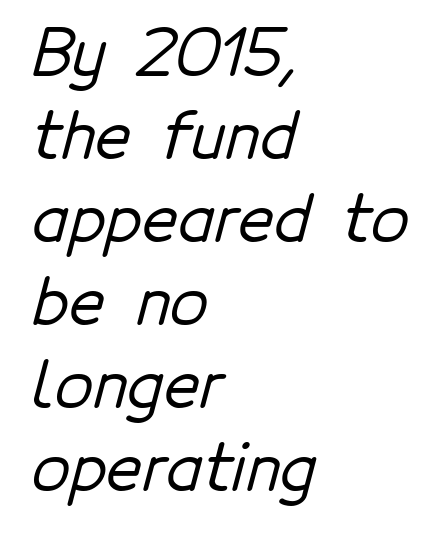
The image shows 62 px sans-serif type; set left-aligned, normal line spacing (1.34x), normal letter spacing, not underlined; low stroke contrast and a medium x-height.
